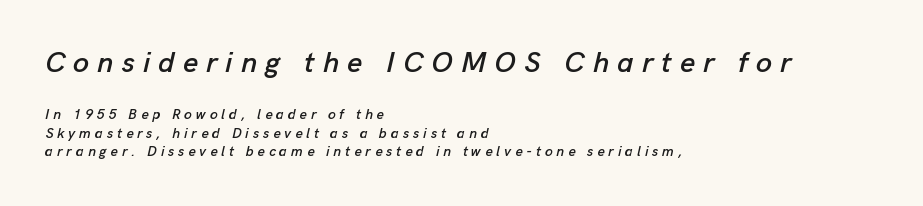
Q: Is the text italic (slanted)? A: Yes, it leans right by about 13 degrees.
Q: Is the text underlined? A: No.
Q: How is the paragraph aligned? A: Left-aligned.
Q: Is the spacing between letters normal or unusually wide? A: Unusually wide.
Q: Is the spacing between lines tight, normal or loose? A: Normal.
Q: Which block of text is set in a larger size, the first (top) or the second (bottom)? A: The first (top) one.
Q: Width (condensed, normal, or wide)? A: Normal.
Q: Stroke contrast? A: Low.
Q: x-height? A: Medium.
Q: Monospaced? A: No.
